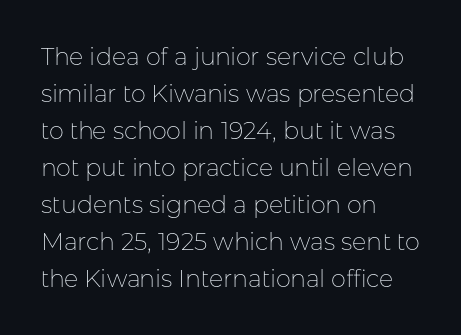
Vertical strokes here are truly vertical. Every row of glyphs begins at an identical x-position on the left. Between one letter and the next there's only the usual sliver of space. Only glyphs here, with clear space below each row.
